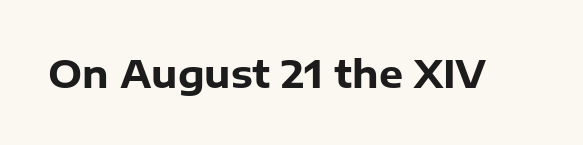
{"serif": "no", "italic": "no", "bold": "yes", "weight": "heavy", "width": "normal", "stroke_contrast": "low", "x_height": "medium", "monospaced": "no", "underline": "no", "letter_spacing": "normal", "letter_spacing_em": 0.0, "glyph_px": 38}
